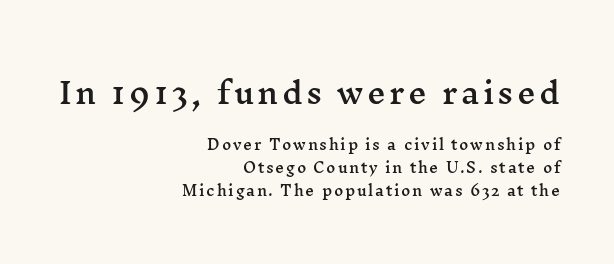
Spacing verdict: proportional, widths tailored to each character. A typesetter would label this face a serif. Descender tails drop into unmarked territory. Do the letters lean? They stand straight. The emphasis by scale lands on block number one, above. If you drew a ruler down the right edge, every line would touch it.
